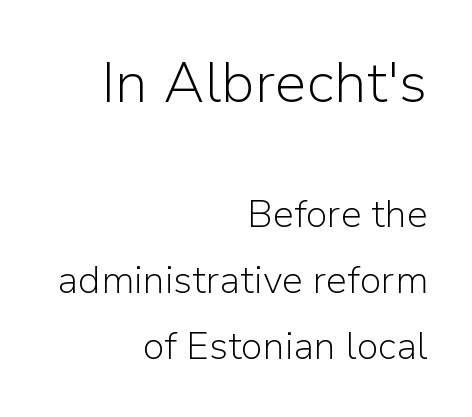
Bold? No — there's no thickening of the strokes. These lines stack with their right ends in a neat column. The baseline area is clear. Varying glyph widths throughout — classic text-font behaviour. Top chunk: large. Bottom chunk: small.
